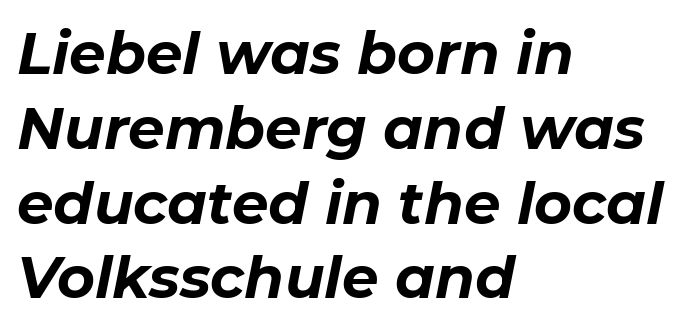
Notice how descenders clear the ascenders below comfortably — that's standard leading. The axis of the letterforms is tilted away from vertical. Nobody drew a line under any word here. Each letter keeps its own natural width here, so spacing adapts to shape. Tracking here is standard; glyphs follow each other at the usual distance.
